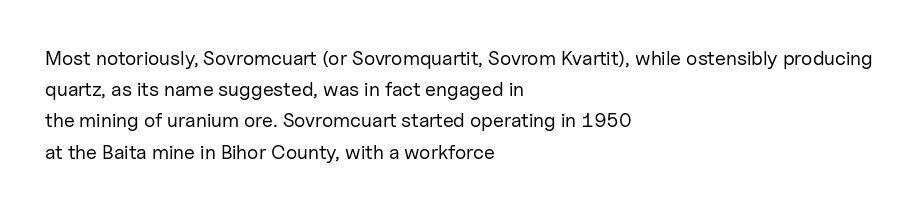
Q: Is the text bold? A: No.
Q: Is the text italic (slanted)? A: No, it is upright.
Q: Is the text underlined? A: No.
Q: How is the paragraph aligned? A: Left-aligned.
Q: Is the spacing between letters normal or unusually wide? A: Normal.
Q: Is the spacing between lines tight, normal or loose? A: Normal.
